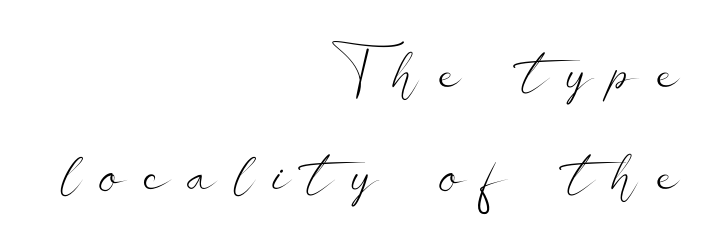
The image shows 61 px light, wide sans-serif type; set right-aligned, normal line spacing (1.67x), unusually wide letter spacing (+0.32 em), not underlined; low stroke contrast and a small x-height.
